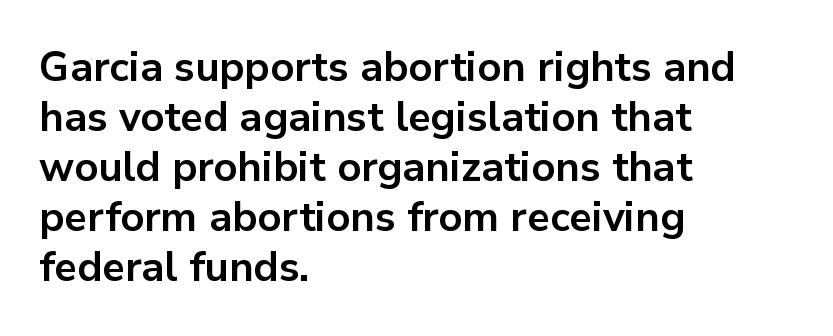
{"serif": "no", "italic": "no", "bold": "yes", "weight": "bold", "width": "normal", "stroke_contrast": "low", "x_height": "medium", "monospaced": "no", "underline": "no", "align": "left", "line_spacing_ratio": 1.22, "letter_spacing": "normal", "letter_spacing_em": 0.0, "glyph_px": 41}
